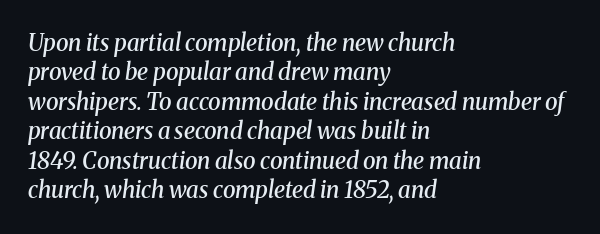
{"italic": "yes", "lean": "right", "slant_degrees": 8, "bold": "semi", "underline": "no", "align": "left", "line_spacing": "normal", "line_spacing_ratio": 1.28, "letter_spacing": "normal", "letter_spacing_em": 0.0, "glyph_px": 23}
